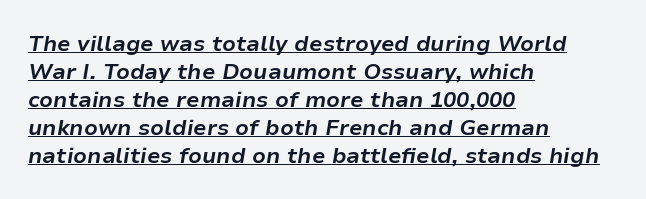
Underlining? Definitely there. Tracking value appears to be zero — textbook default spacing. These lines are set flush left with a ragged right edge. In terms of posture, this sample is oblique. The lines sit at an ordinary, default distance from one another.
